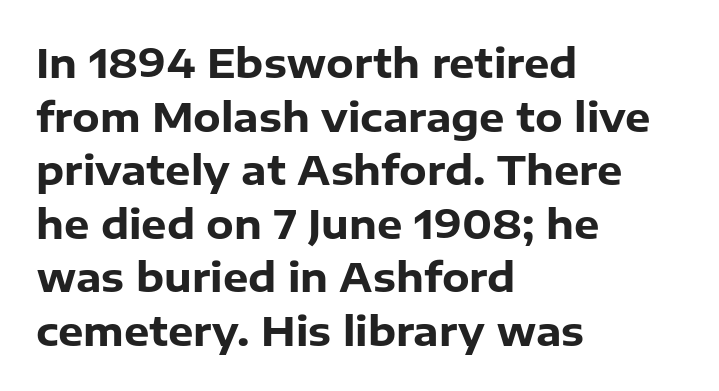
{"serif": "no", "italic": "no", "bold": "yes", "weight": "heavy", "width": "normal", "stroke_contrast": "low", "x_height": "medium", "monospaced": "no", "underline": "no", "align": "left", "line_spacing": "normal", "line_spacing_ratio": 1.34, "letter_spacing": "normal", "letter_spacing_em": 0.0, "glyph_px": 40}
